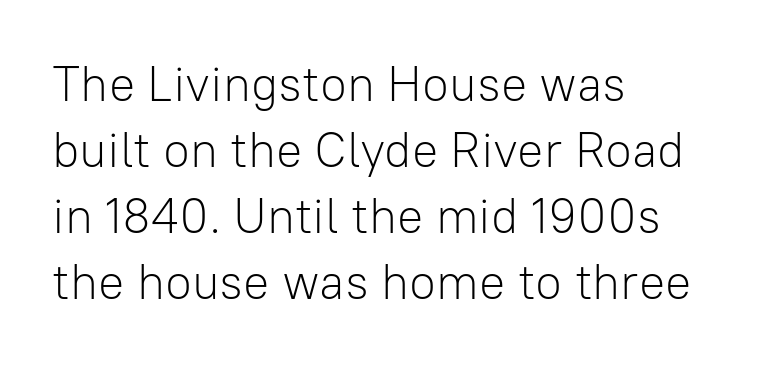
{"serif": "no", "italic": "no", "bold": "no", "weight": "light", "width": "normal", "stroke_contrast": "low", "x_height": "medium", "monospaced": "no", "underline": "no", "align": "left", "line_spacing": "normal", "line_spacing_ratio": 1.35, "letter_spacing": "normal", "letter_spacing_em": 0.0, "glyph_px": 49}
